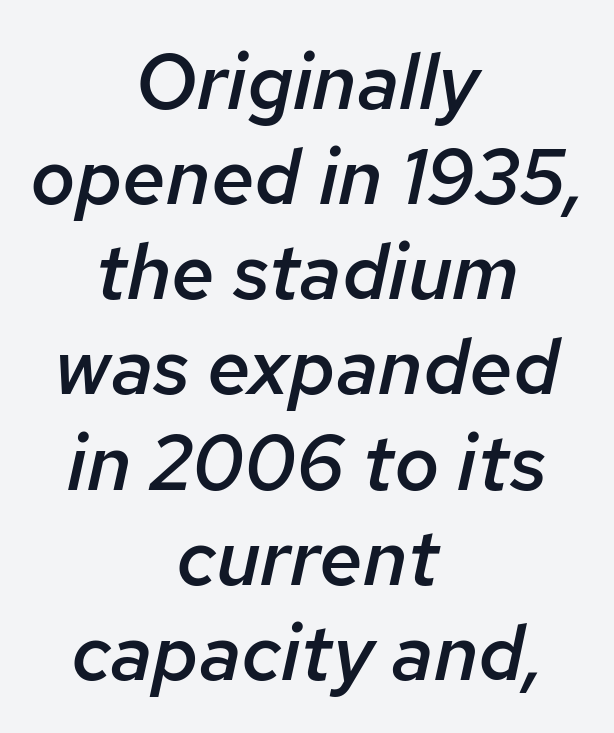
Q: Is the text bold? A: Semi-bold.
Q: Is the text italic (slanted)? A: Yes, it leans right by about 12 degrees.
Q: Is the text underlined? A: No.
Q: How is the paragraph aligned? A: Centered.
Q: Is the spacing between letters normal or unusually wide? A: Normal.
Q: Width (condensed, normal, or wide)? A: Normal.
Q: Stroke contrast? A: Low.
Q: x-height? A: Medium.
Q: Monospaced? A: No.
